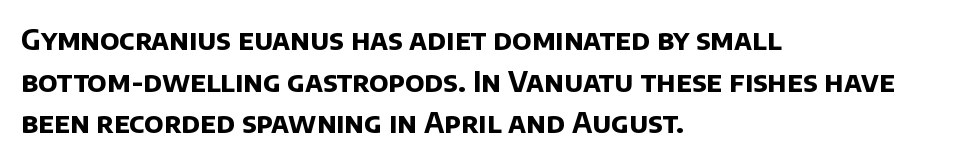
Q: Is the text bold? A: Yes.
Q: Is the typeface a serif or a sans-serif typeface? A: Sans-serif.
Q: Is the text underlined? A: No.
Q: How is the paragraph aligned? A: Left-aligned.
Q: Is the spacing between letters normal or unusually wide? A: Normal.
Q: Is the spacing between lines tight, normal or loose? A: Normal.
Q: Width (condensed, normal, or wide)? A: Normal.
Q: Stroke contrast? A: Low.
Q: x-height? A: Large.
Q: Monospaced? A: No.
